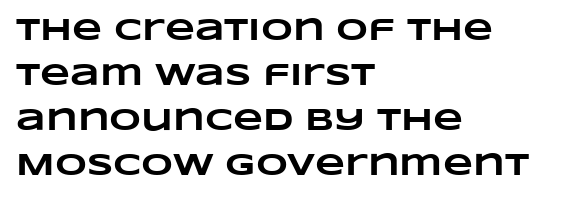
Note the varied advance widths — an 'i' is clearly narrower than an 'm'. The designer left line spacing at the default. Each line starts at the same left margin while the right side varies. This rendering features lettering with no underline.
